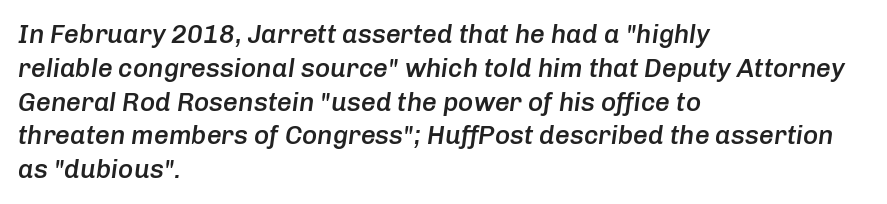
{"italic": "yes", "lean": "right", "slant_degrees": 8, "bold": "semi", "underline": "no", "align": "left", "line_spacing": "normal", "line_spacing_ratio": 1.3, "letter_spacing": "normal", "letter_spacing_em": 0.0, "glyph_px": 26}
